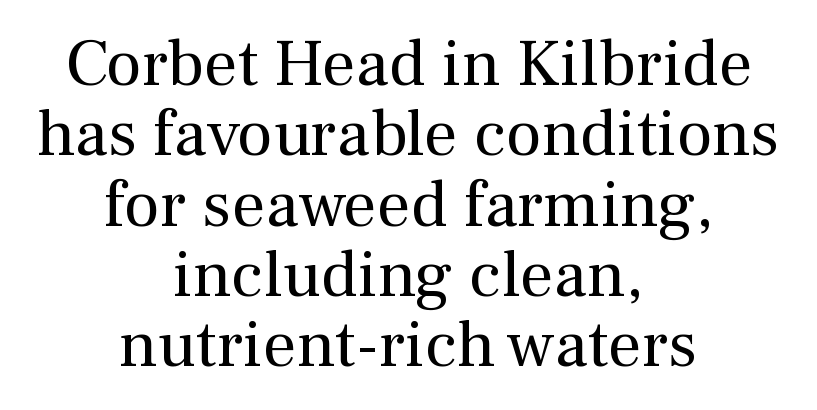
Q: Is the text bold? A: No.
Q: Is the text italic (slanted)? A: No, it is upright.
Q: Is the typeface a serif or a sans-serif typeface? A: Serif.
Q: Is the text underlined? A: No.
Q: How is the paragraph aligned? A: Centered.
Q: Is the spacing between letters normal or unusually wide? A: Normal.
Q: Is the spacing between lines tight, normal or loose? A: Tight.
Q: Width (condensed, normal, or wide)? A: Normal.
Q: Stroke contrast? A: Medium.
Q: x-height? A: Medium.
Q: Monospaced? A: No.
